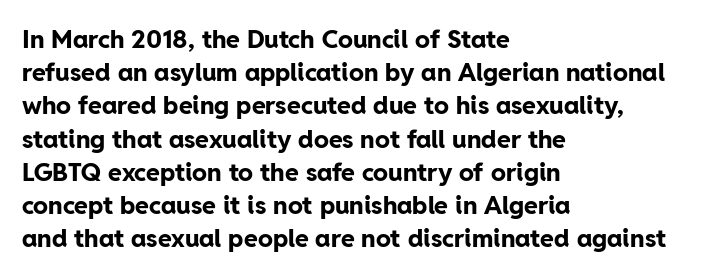
{"italic": "no", "bold": "yes", "underline": "no", "align": "left", "line_spacing": "normal", "line_spacing_ratio": 1.33, "letter_spacing": "normal", "letter_spacing_em": 0.0, "glyph_px": 25}
